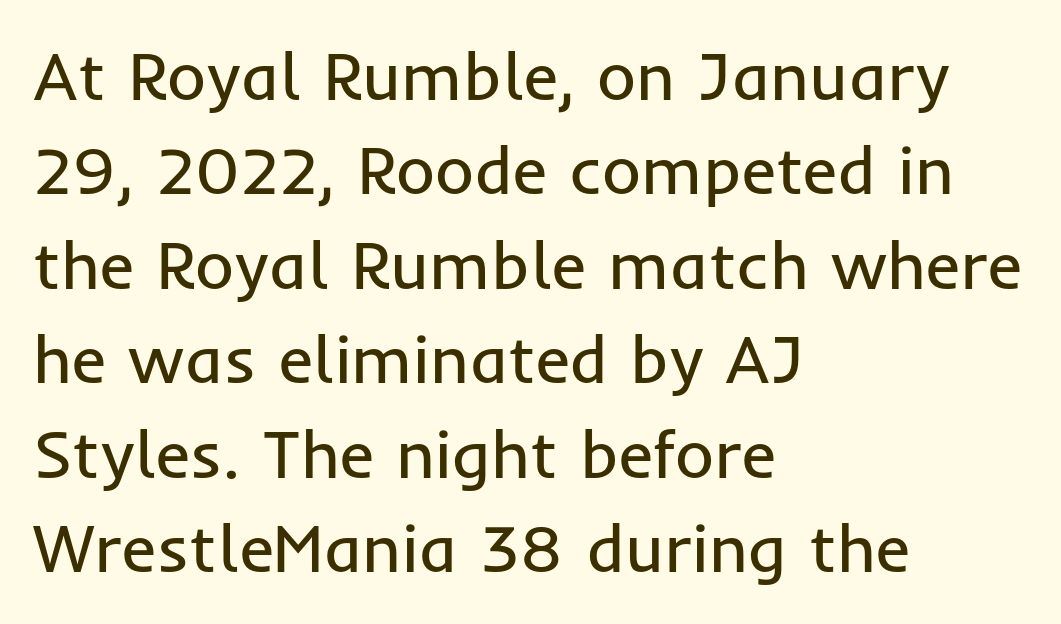
{"serif": "no", "italic": "no", "bold": "no", "weight": "regular", "width": "normal", "stroke_contrast": "low", "x_height": "medium", "monospaced": "no", "underline": "no", "align": "left", "line_spacing": "normal", "line_spacing_ratio": 1.41, "letter_spacing": "normal", "letter_spacing_em": 0.0, "glyph_px": 67}
